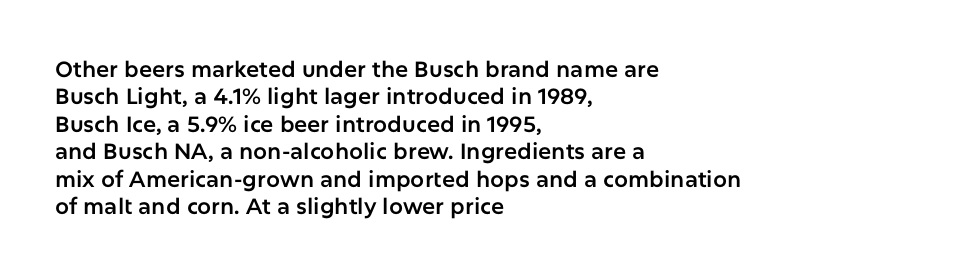
Letter spacing: default. Words float on clear page, feet unadorned. Every stem runs plumb, perpendicular to the baseline. Is there much room between lines? A standard amount, neither cramped nor airy. Reading down the block, your eye returns to a fixed left position each line.
